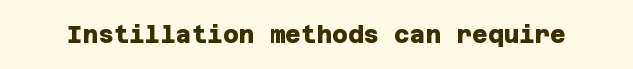
{"bold": "yes", "underline": "no", "letter_spacing": "normal", "letter_spacing_em": 0.0, "glyph_px": 24}
